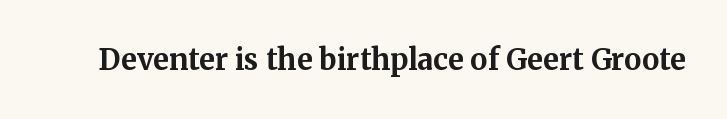
Q: Is the text bold? A: Yes.
Q: Is the text italic (slanted)? A: No, it is upright.
Q: Is the typeface a serif or a sans-serif typeface? A: Serif.
Q: Is the text underlined? A: No.
Q: Is the spacing between letters normal or unusually wide? A: Normal.
Q: Width (condensed, normal, or wide)? A: Normal.
Q: Stroke contrast? A: Medium.
Q: x-height? A: Medium.
Q: Monospaced? A: No.
